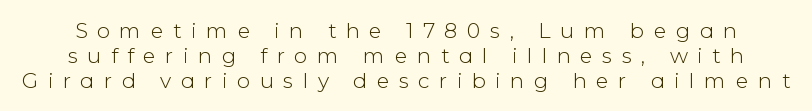
The image shows 21 px text type, upright; set line spacing 1.19x, unusually wide letter spacing (+0.45 em), not underlined.
